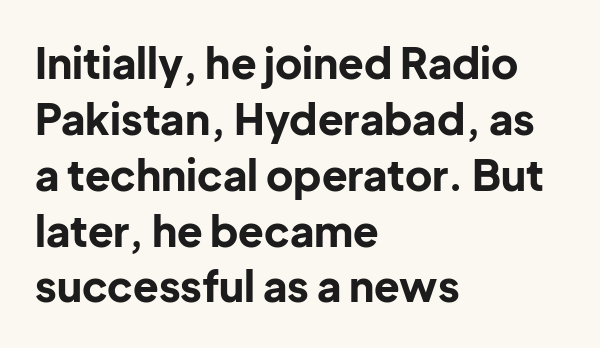
The gaps between neighbouring characters are ordinary and unremarkable. Short and long lines alike share a common starting point at left. Letterform terminals end flat and unadorned throughout the passage. Decoration check: the copy has no underline. Upright lettering throughout.
